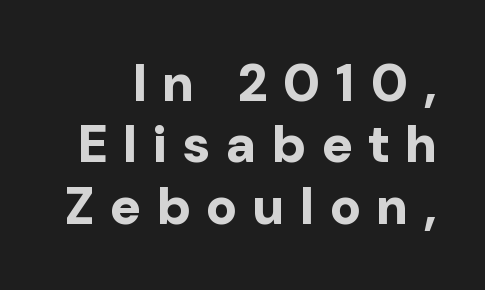
The image shows 52 px bold sans-serif type, upright; set line spacing 1.18x, unusually wide letter spacing (+0.32 em), not underlined; low stroke contrast and a medium x-height.
